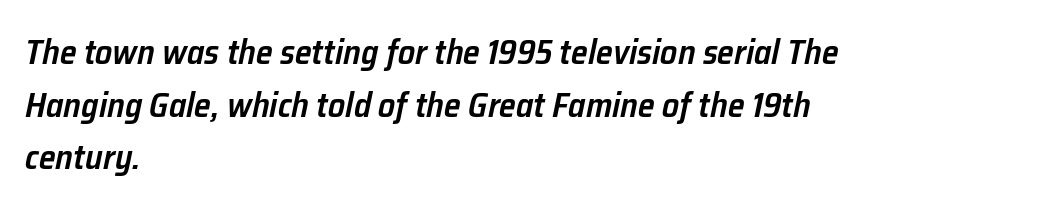
The image shows 34 px semibold type, italic (leaning right); set left-aligned, normal line spacing (1.55x), normal letter spacing, not underlined; low stroke contrast and a medium x-height.
